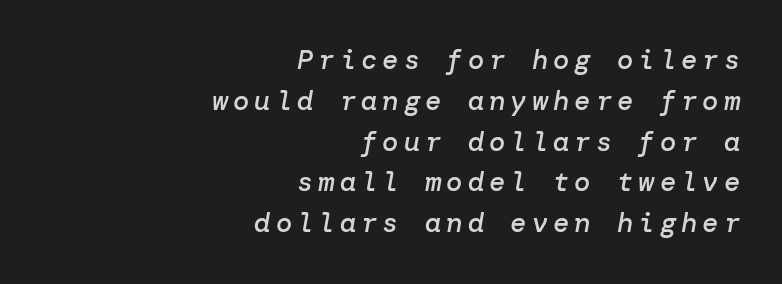
Q: Is the text bold? A: Semi-bold.
Q: Is the text italic (slanted)? A: Yes, it leans right by about 10 degrees.
Q: Is the text underlined? A: No.
Q: How is the paragraph aligned? A: Right-aligned.
Q: Is the spacing between lines tight, normal or loose? A: Normal.
